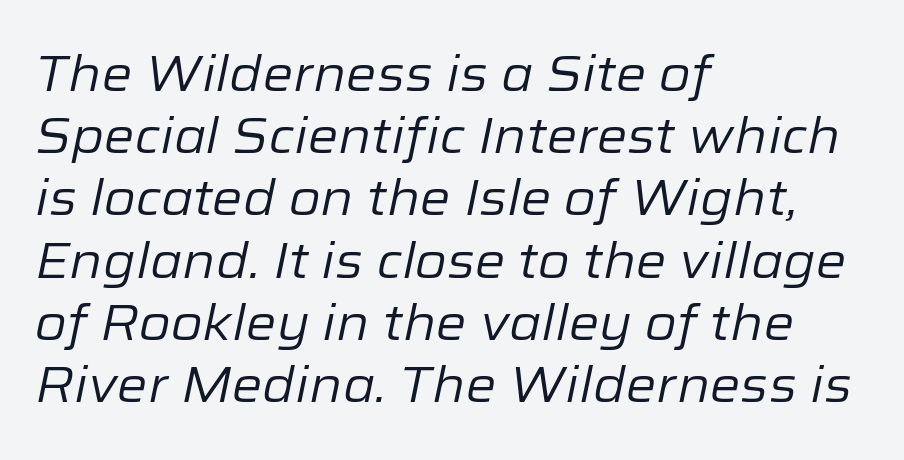
Q: Is the text bold? A: No.
Q: Is the text italic (slanted)? A: Yes, it leans right by about 12 degrees.
Q: Is the text underlined? A: No.
Q: How is the paragraph aligned? A: Left-aligned.
Q: Is the spacing between letters normal or unusually wide? A: Normal.
Q: Is the spacing between lines tight, normal or loose? A: Normal.
Q: Width (condensed, normal, or wide)? A: Normal.
Q: Stroke contrast? A: Low.
Q: x-height? A: Medium.
Q: Monospaced? A: No.
